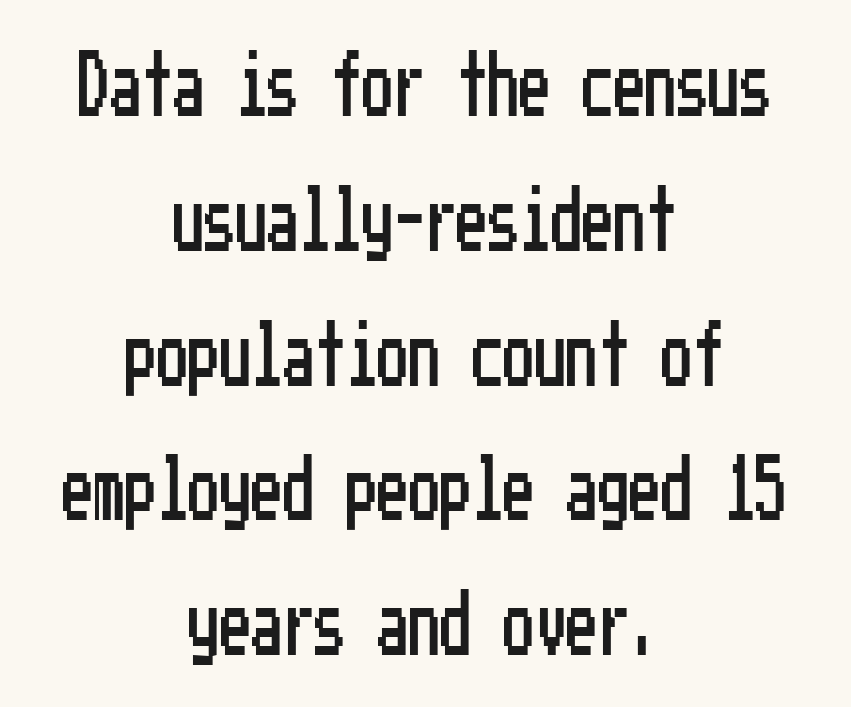
The image shows 63 px condensed sans-serif type, upright; set centered, loose line spacing (2.14x), normal letter spacing, not underlined; low stroke contrast and a medium x-height.
